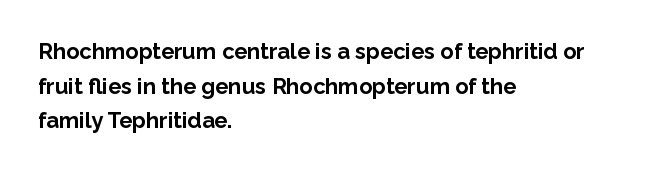
This sample uses an upright cut, with every glyph sitting square on the baseline. Whoever set this chose a conventional vertical rhythm. Students, note that the glyphs here touch the page at normal intervals. Strokes here are thick enough to call this a true bold.
